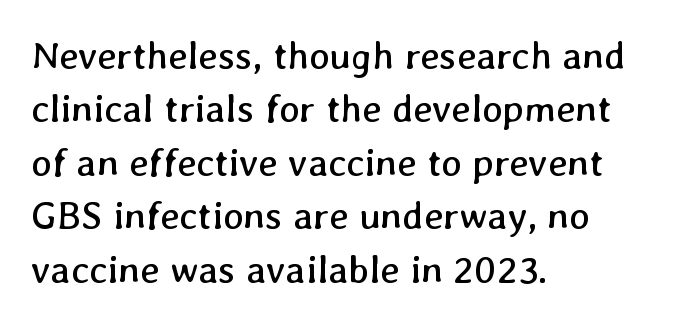
Q: Is the text bold? A: No.
Q: Is the text underlined? A: No.
Q: How is the paragraph aligned? A: Left-aligned.
Q: Is the spacing between letters normal or unusually wide? A: Normal.
Q: Is the spacing between lines tight, normal or loose? A: Normal.
Q: Width (condensed, normal, or wide)? A: Normal.
Q: Stroke contrast? A: Low.
Q: x-height? A: Medium.
Q: Monospaced? A: No.
